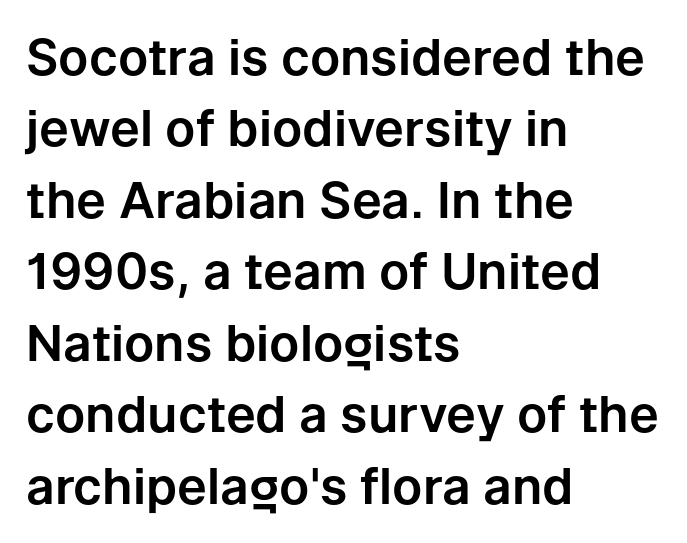
Q: Is the text italic (slanted)? A: No, it is upright.
Q: Is the typeface a serif or a sans-serif typeface? A: Sans-serif.
Q: Is the text underlined? A: No.
Q: How is the paragraph aligned? A: Left-aligned.
Q: Is the spacing between letters normal or unusually wide? A: Normal.
Q: Is the spacing between lines tight, normal or loose? A: Normal.
Q: Width (condensed, normal, or wide)? A: Normal.
Q: Stroke contrast? A: Low.
Q: x-height? A: Medium.
Q: Monospaced? A: No.
